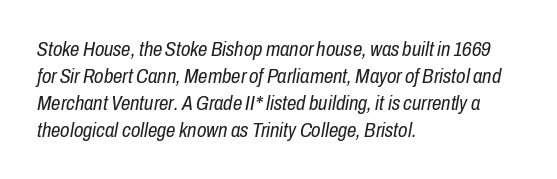
Q: Is the text bold? A: No.
Q: Is the text italic (slanted)? A: Yes, it leans right by about 10 degrees.
Q: Is the text underlined? A: No.
Q: How is the paragraph aligned? A: Left-aligned.
Q: Is the spacing between letters normal or unusually wide? A: Normal.
Q: Is the spacing between lines tight, normal or loose? A: Normal.
